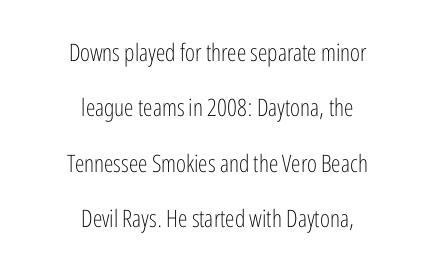
The image shows 24 px text type, upright; set centered, loose line spacing (2.31x), normal letter spacing, not underlined.
